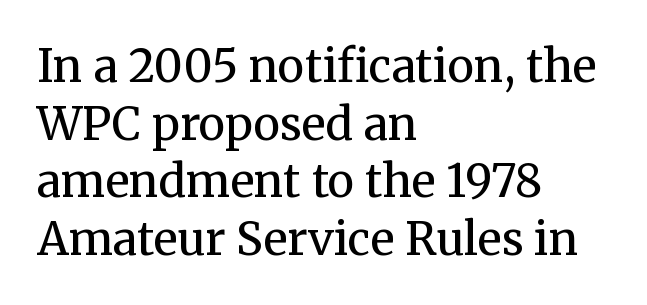
Q: Is the text bold? A: No.
Q: Is the text italic (slanted)? A: No, it is upright.
Q: Is the typeface a serif or a sans-serif typeface? A: Serif.
Q: Is the text underlined? A: No.
Q: How is the paragraph aligned? A: Left-aligned.
Q: Is the spacing between letters normal or unusually wide? A: Normal.
Q: Is the spacing between lines tight, normal or loose? A: Normal.
Q: Width (condensed, normal, or wide)? A: Normal.
Q: Stroke contrast? A: Medium.
Q: x-height? A: Medium.
Q: Monospaced? A: No.
